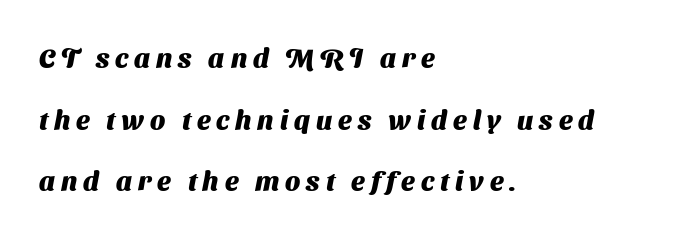
{"bold": "yes", "underline": "no", "align": "left", "line_spacing": "loose", "line_spacing_ratio": 2.28, "letter_spacing": "wide", "letter_spacing_em": 0.22, "glyph_px": 27}
